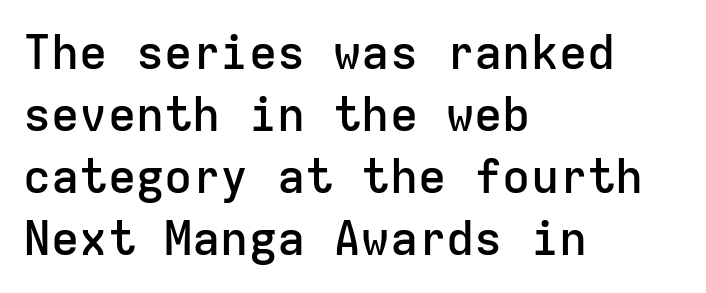
The image shows 47 px semibold sans-serif type, upright, monospaced; set left-aligned, normal line spacing (1.32x), normal letter spacing, not underlined; low stroke contrast and a medium x-height.
